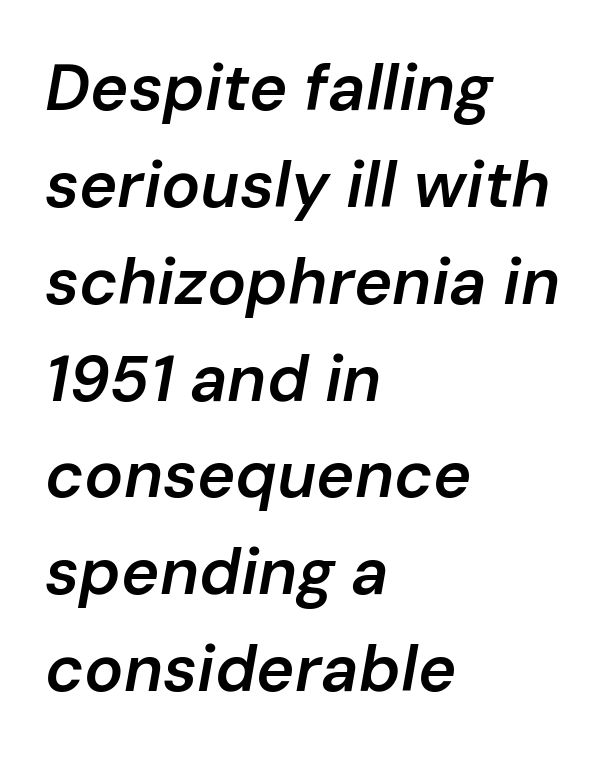
The image shows 65 px semibold type, italic (leaning right); set left-aligned, normal line spacing (1.49x), normal letter spacing, not underlined; low stroke contrast and a medium x-height.
